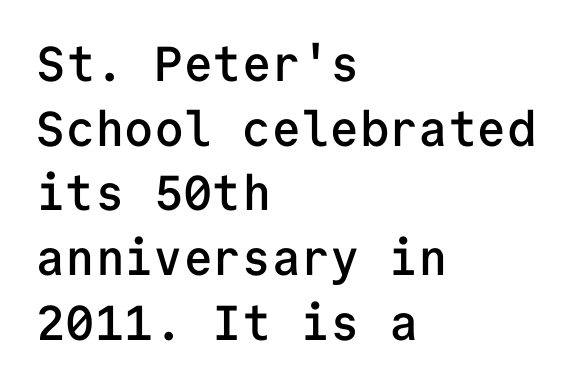
You can tell it's not italic because the verticals are truly vertical. Rows of type keep a routine distance in the vertical direction. Just letters on the line, the space beneath them empty. Do the characters align in a grid? Yes, the font is monospaced. These lines keep a tight, regular rhythm from letter to letter. A typesetter would label this face a sans.
